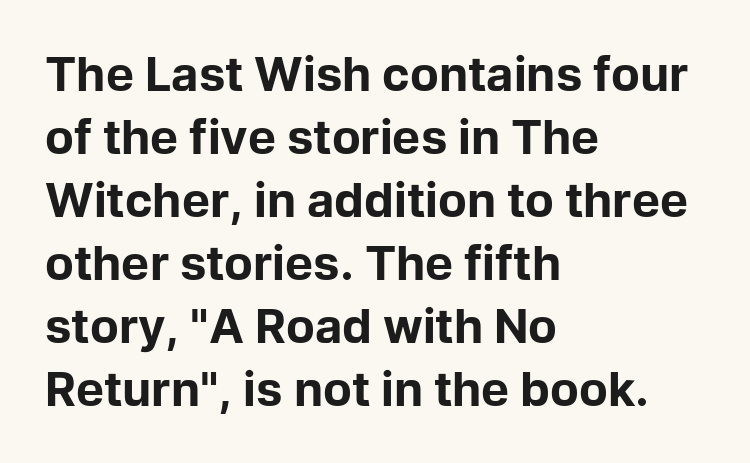
The image shows 47 px bold sans-serif type, upright; set left-aligned, normal line spacing (1.34x), normal letter spacing, not underlined; low stroke contrast and a medium x-height.
